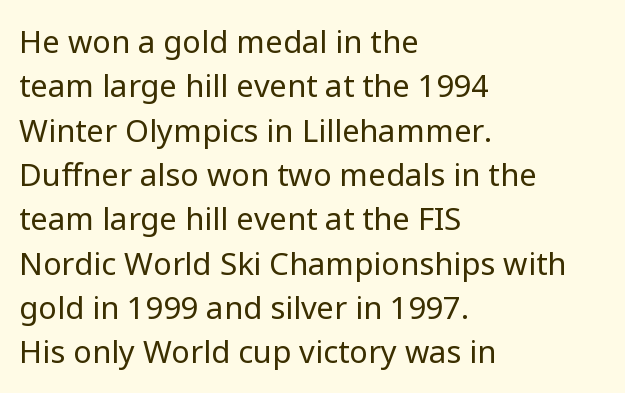
This rendering employs a face without finishing strokes, i.e., a sans-serif. The foot of each line stays bare and open. Each letter keeps its own natural width here, so spacing adapts to shape. Students, note that the glyphs here touch the page at normal intervals. The weight tops out at a normal text grade. Leading matches the norm, producing a regular column.
